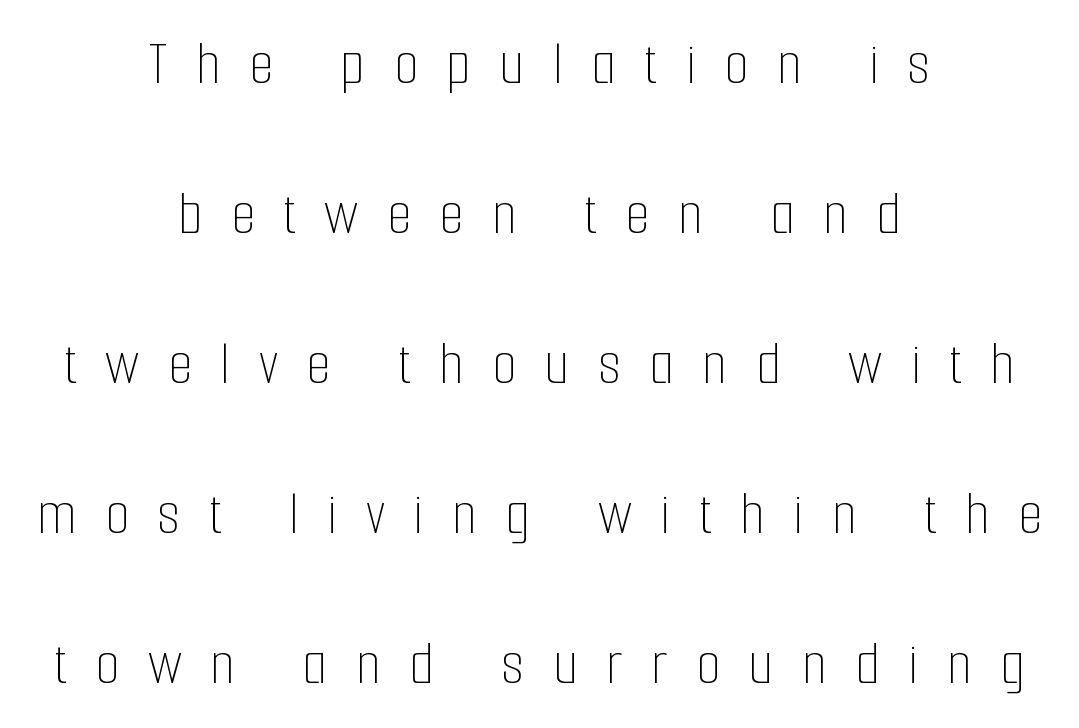
{"italic": "no", "bold": "no", "weight": "thin", "width": "condensed", "stroke_contrast": "low", "x_height": "medium", "monospaced": "no", "underline": "no", "align": "center", "line_spacing": "loose", "line_spacing_ratio": 2.38, "letter_spacing": "wide", "letter_spacing_em": 0.45, "glyph_px": 63}
